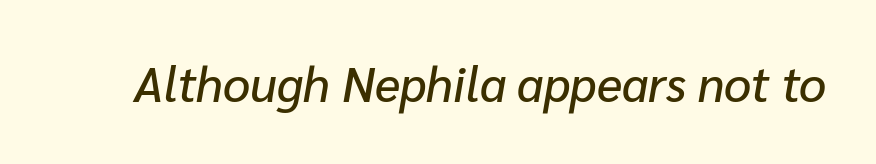
The image shows 48 px text type, italic (leaning right); set normal letter spacing, not underlined; low stroke contrast and a medium x-height.
